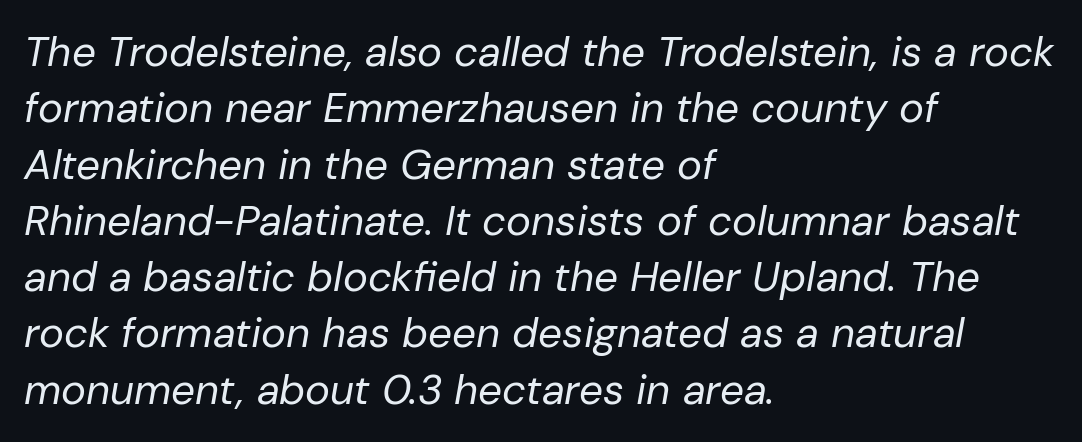
The image shows 42 px regular-weight type, italic (leaning right); set left-aligned, normal line spacing (1.34x), normal letter spacing, not underlined; low stroke contrast and a medium x-height.
